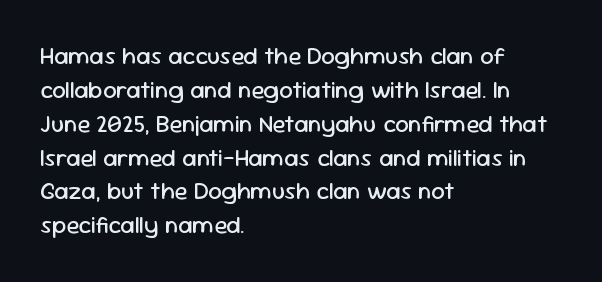
{"italic": "no", "bold": "no", "underline": "no", "align": "left", "line_spacing": "normal", "line_spacing_ratio": 1.41, "letter_spacing": "normal", "letter_spacing_em": 0.0, "glyph_px": 24}
